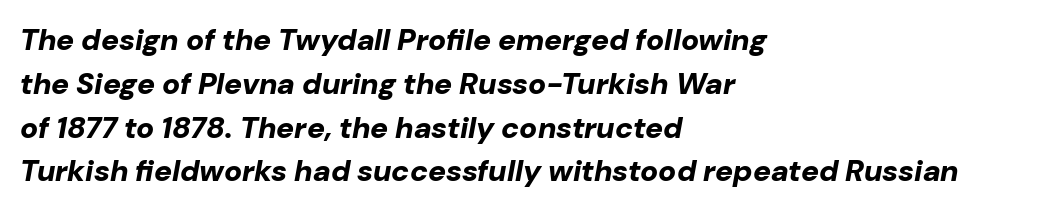
{"italic": "yes", "lean": "right", "slant_degrees": 10, "bold": "yes", "weight": "bold", "width": "normal", "stroke_contrast": "low", "x_height": "medium", "monospaced": "no", "underline": "no", "align": "left", "line_spacing": "normal", "line_spacing_ratio": 1.46, "letter_spacing": "normal", "letter_spacing_em": 0.0, "glyph_px": 30}
